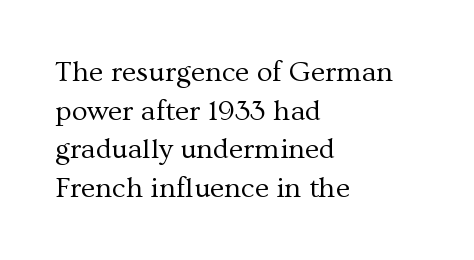
{"serif": "yes", "italic": "no", "bold": "no", "weight": "regular", "width": "normal", "stroke_contrast": "medium", "x_height": "medium", "monospaced": "no", "underline": "no", "align": "left", "line_spacing": "normal", "line_spacing_ratio": 1.33, "letter_spacing": "normal", "letter_spacing_em": 0.0, "glyph_px": 29}
